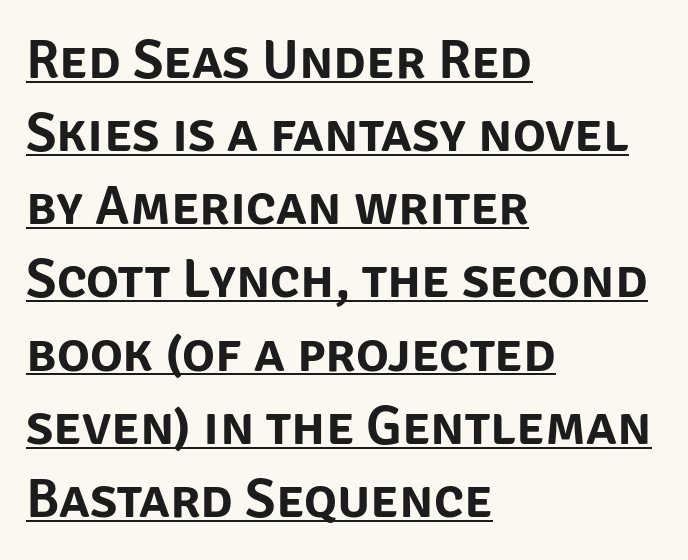
The lettering is marked with a stroke running underneath it. The glyphs in this specimen are sans serif. How are the letters spaced? Ordinarily, with no added tracking. The font's upright variant was chosen for this text.
